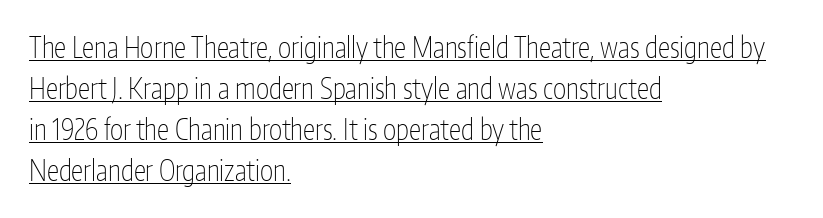
Q: Is the text bold? A: No.
Q: Is the text italic (slanted)? A: No, it is upright.
Q: Is the typeface a serif or a sans-serif typeface? A: Sans-serif.
Q: Is the text underlined? A: Yes.
Q: How is the paragraph aligned? A: Left-aligned.
Q: Is the spacing between letters normal or unusually wide? A: Normal.
Q: Is the spacing between lines tight, normal or loose? A: Normal.
Q: Width (condensed, normal, or wide)? A: Condensed.
Q: Stroke contrast? A: Low.
Q: x-height? A: Medium.
Q: Monospaced? A: No.
